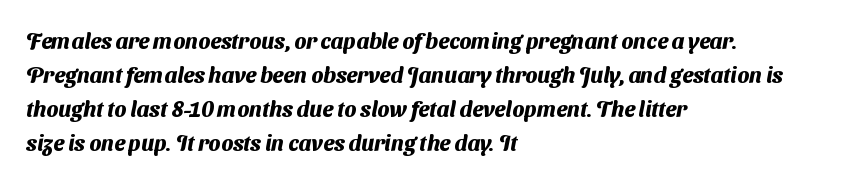
The baseline area is clear. This block has exactly the height ordinary leading produces. The rendering keeps characters at their native spacing. These lines stack with their left ends in a neat column. Students, this is bold: see how much ink each stroke carries.
